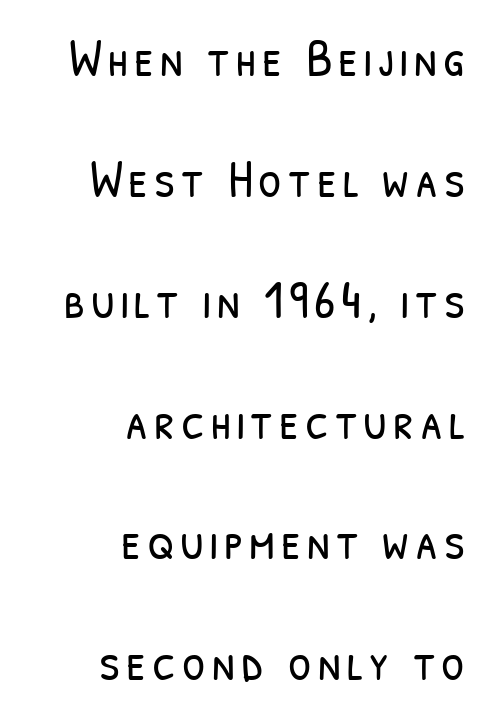
Typographically, this falls in the sans-serif category. The strokes carry an ordinary text weight at most. Every row of glyphs terminates at an identical x-position on the right. Unmarked baselines from the first word to the last. The rendering uses natural spacing where letterforms have individual widths.
